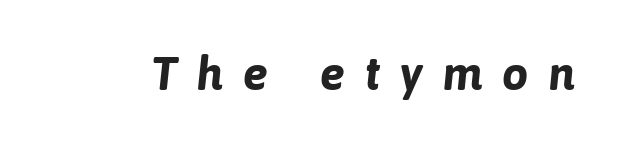
{"italic": "yes", "lean": "right", "slant_degrees": 6, "bold": "yes", "weight": "bold", "width": "normal", "stroke_contrast": "low", "x_height": "medium", "monospaced": "no", "underline": "no", "letter_spacing": "wide", "letter_spacing_em": 0.42, "glyph_px": 47}
